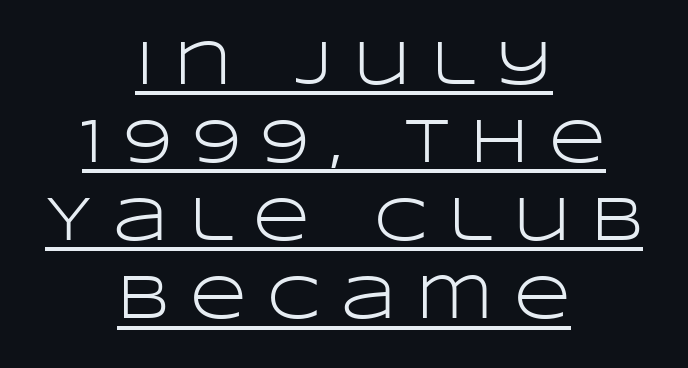
{"serif": "no", "italic": "no", "bold": "no", "weight": "light", "width": "wide", "stroke_contrast": "low", "x_height": "large", "monospaced": "no", "underline": "yes", "align": "center", "line_spacing": "normal", "line_spacing_ratio": 1.26, "letter_spacing": "wide", "letter_spacing_em": 0.33, "glyph_px": 62}
